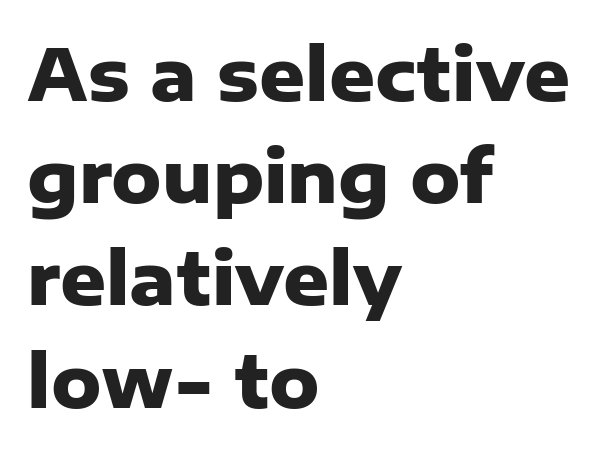
The image shows 71 px heavy sans-serif type, upright; set left-aligned, normal line spacing (1.44x), normal letter spacing, not underlined; low stroke contrast and a medium x-height.
